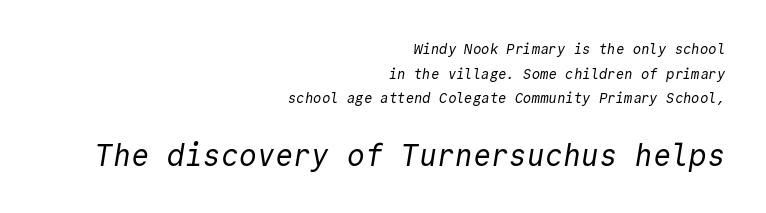
{"serif": "no", "bold": "no", "weight": "regular", "width": "normal", "x_height": "medium", "monospaced": "yes", "underline": "no", "align": "right", "line_spacing_ratio": 1.76, "letter_spacing": "normal", "letter_spacing_em": 0.0, "larger_block": "second", "size_ratio": 2.14, "glyph_px": 30}
